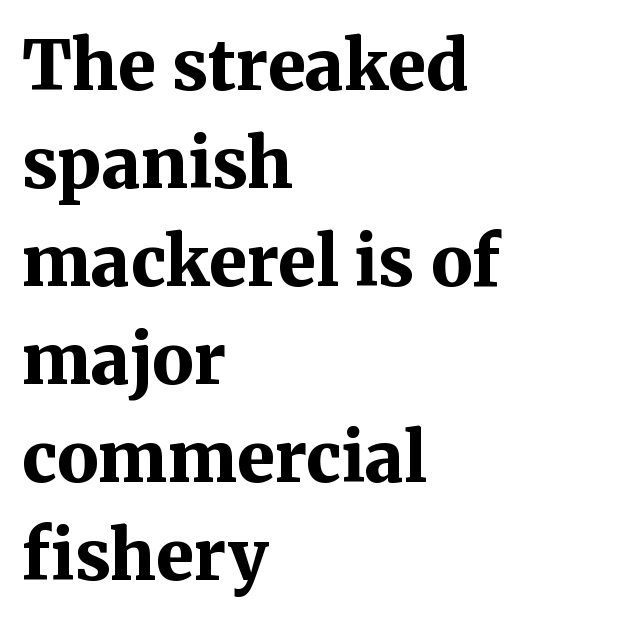
The image shows 69 px bold serif type, upright; set left-aligned, normal line spacing (1.42x), normal letter spacing, not underlined; medium stroke contrast and a medium x-height.
